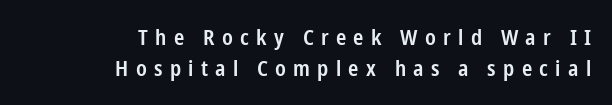
The image shows 22 px text type, upright; set right-aligned, normal line spacing (1.41x), unusually wide letter spacing (+0.33 em), not underlined.
